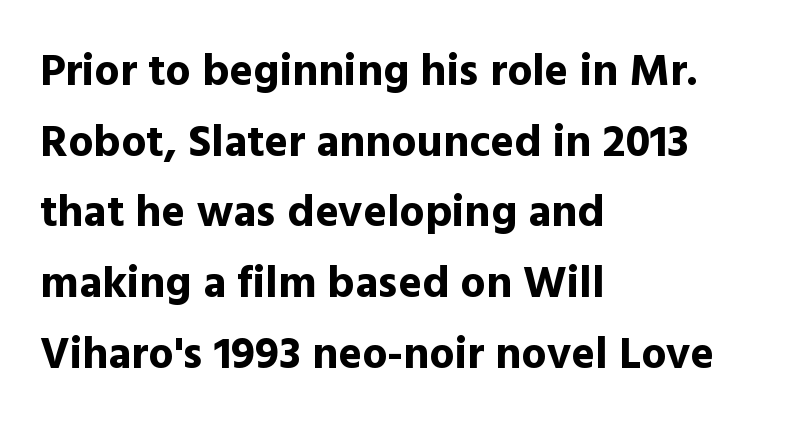
Q: Is the text bold? A: Yes.
Q: Is the text italic (slanted)? A: No, it is upright.
Q: Is the typeface a serif or a sans-serif typeface? A: Sans-serif.
Q: Is the text underlined? A: No.
Q: How is the paragraph aligned? A: Left-aligned.
Q: Is the spacing between letters normal or unusually wide? A: Normal.
Q: Is the spacing between lines tight, normal or loose? A: Normal.
Q: Width (condensed, normal, or wide)? A: Normal.
Q: x-height? A: Medium.
Q: Monospaced? A: No.
